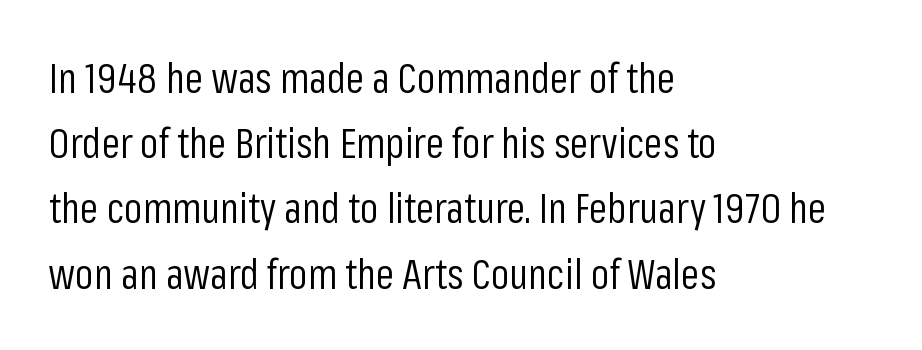
Descenders hang freely into open space. Baseline-to-baseline distance is the conventional proportion of letter height. The letters sit at their default tracking, neither squeezed nor spread. Unlike a traditional serif, this face leaves its strokes unadorned. The ragged edge is on the right, which tells us the setting is flush left.
